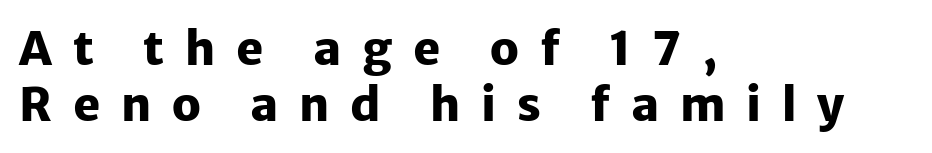
You can tell from the bare stems that sans-serif type was used. The typesetting leans heavy: a genuine bold. The face used here is proportionally spaced, like ordinary book or web type. The typesetter chose a ragged-right arrangement here. Anything drawn beneath the words? Only blank space.
